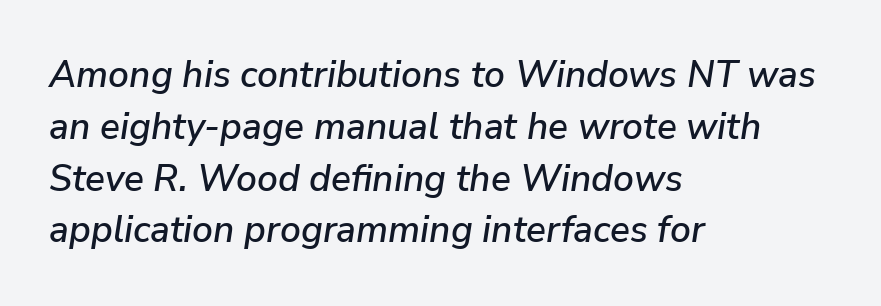
Successive baselines arrive at the customary interval. Each letter keeps its own natural width here, so spacing adapts to shape. Every row of glyphs begins at an identical x-position on the left. Nobody drew a line under any word here. The letterforms sit shoulder to shoulder at normal distance.
